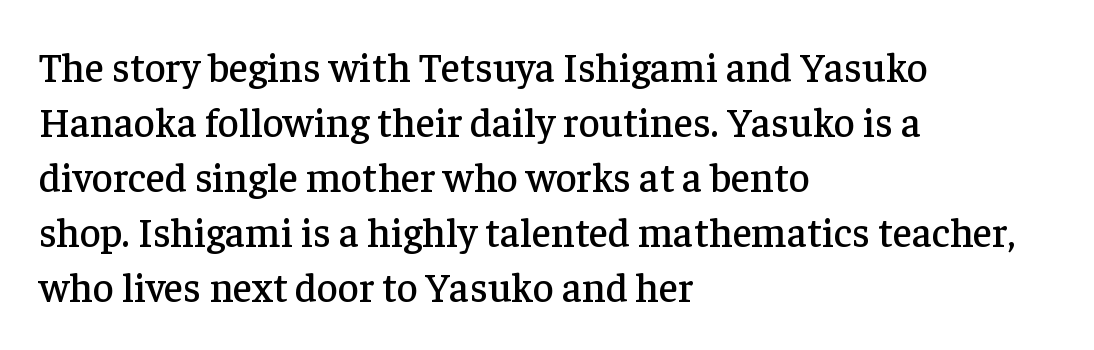
{"serif": "yes", "italic": "no", "width": "normal", "stroke_contrast": "low", "x_height": "medium", "monospaced": "no", "underline": "no", "align": "left", "line_spacing": "normal", "line_spacing_ratio": 1.34, "letter_spacing": "normal", "letter_spacing_em": 0.0, "glyph_px": 41}
